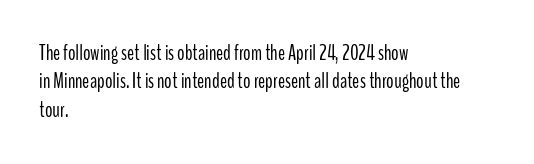
The image shows 21 px text type, upright; set left-aligned, normal line spacing (1.35x), normal letter spacing, not underlined.
